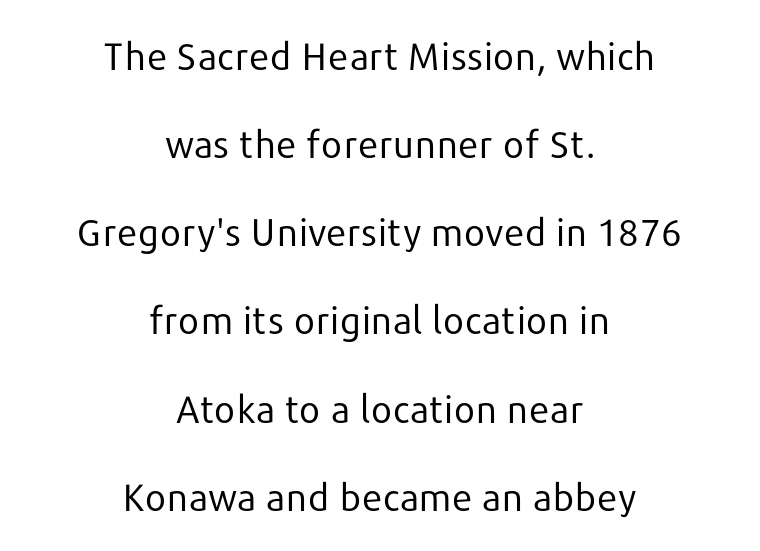
{"serif": "no", "italic": "no", "bold": "no", "weight": "regular", "width": "normal", "stroke_contrast": "low", "x_height": "medium", "monospaced": "no", "underline": "no", "align": "center", "line_spacing": "loose", "line_spacing_ratio": 2.32, "letter_spacing": "normal", "letter_spacing_em": 0.0, "glyph_px": 38}
